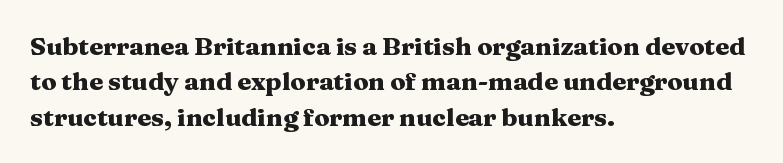
The image shows 25 px bold type, upright; set left-aligned, normal line spacing (1.42x), normal letter spacing, not underlined.
